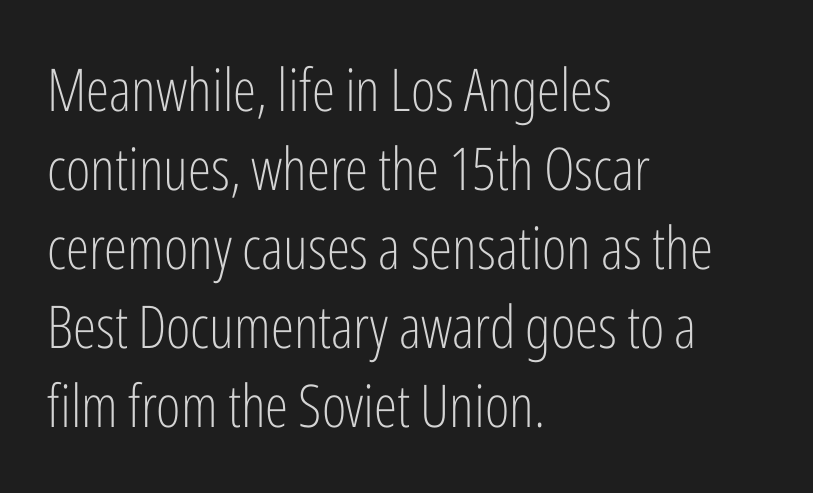
Note the varied advance widths — an 'i' is clearly narrower than an 'm'. Is the type heavy? It reads as light-to-regular instead. Line spacing here is normal. The horizontal fit of the characters is conventional and even. I'd call this a sans setting — the letters go barefoot. This is the regular roman posture of the typeface.
